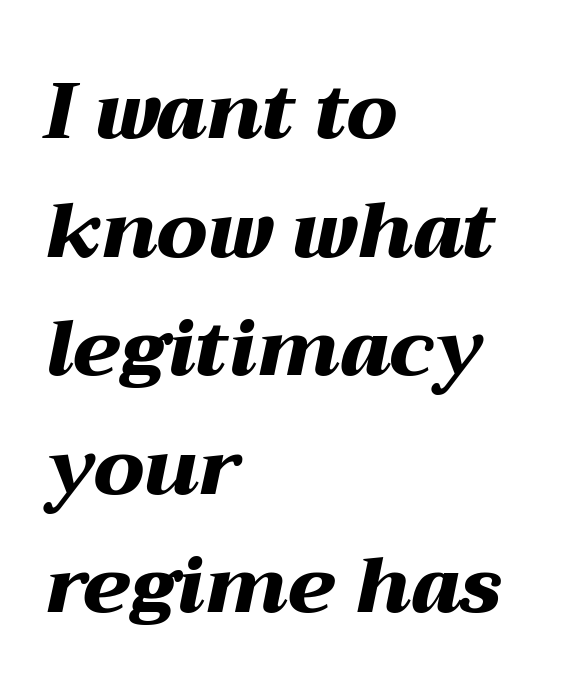
{"italic": "yes", "lean": "right", "slant_degrees": 12, "bold": "yes", "weight": "heavy", "width": "wide", "stroke_contrast": "medium", "x_height": "medium", "monospaced": "no", "underline": "no", "align": "left", "line_spacing": "normal", "line_spacing_ratio": 1.52, "letter_spacing": "normal", "letter_spacing_em": 0.0, "glyph_px": 78}
